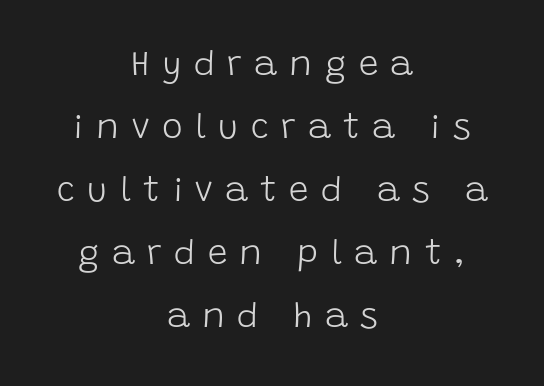
{"serif": "no", "italic": "no", "bold": "no", "weight": "light", "width": "normal", "stroke_contrast": "low", "x_height": "large", "monospaced": "no", "underline": "no", "align": "center", "line_spacing_ratio": 1.8, "letter_spacing": "wide", "letter_spacing_em": 0.35, "glyph_px": 35}
